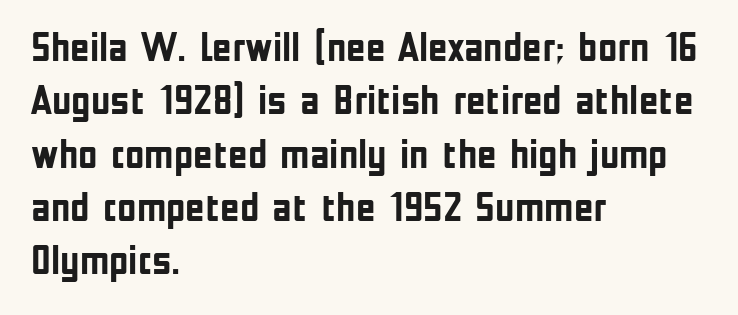
The image shows 42 px semibold, condensed sans-serif type, upright; set left-aligned, normal line spacing (1.27x), normal letter spacing, not underlined; low stroke contrast and a medium x-height.
